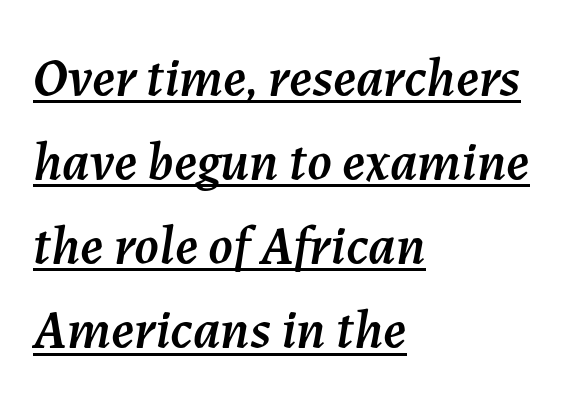
The image shows 55 px text type, italic (leaning right); set left-aligned, normal line spacing (1.53x), normal letter spacing, underlined; medium stroke contrast and a medium x-height.
